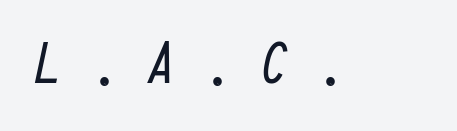
{"italic": "yes", "lean": "right", "slant_degrees": 12, "bold": "no", "weight": "regular", "width": "condensed", "stroke_contrast": "low", "x_height": "medium", "monospaced": "yes", "underline": "no", "letter_spacing": "wide", "letter_spacing_em": 0.49, "glyph_px": 60}
